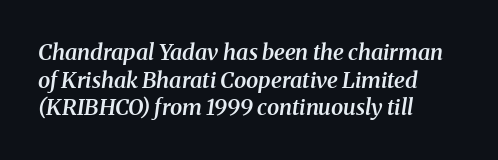
Inter-character spacing is left at the font's built-in metrics. The lines are quadded left. A normal amount of white space separates one row of letters from the next. Yep, that's italic — everything's leaning.
